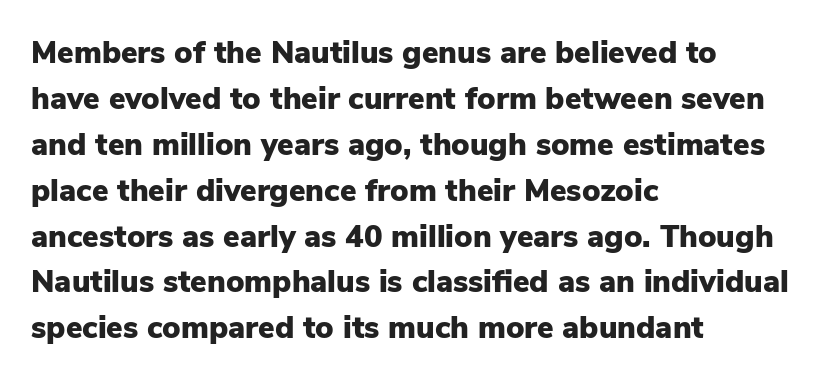
Typesetter's note: full bold, strokes at maximum text heaviness. The letterforms sit shoulder to shoulder at normal distance. The designer went with a sans here, leaving each stem footless. The letters advance in unequal steps, a hallmark of proportional type. This sample is left-justified, so line endings fall wherever the words run out.
